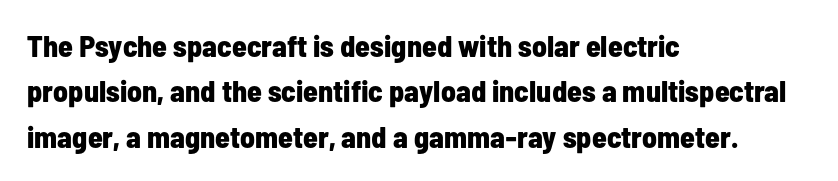
{"serif": "no", "italic": "no", "bold": "yes", "weight": "bold", "width": "condensed", "stroke_contrast": "low", "x_height": "medium", "monospaced": "no", "underline": "no", "align": "left", "line_spacing": "normal", "line_spacing_ratio": 1.51, "letter_spacing": "normal", "letter_spacing_em": 0.0, "glyph_px": 30}
